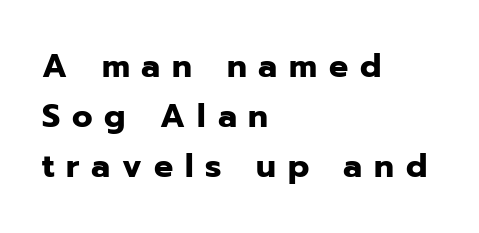
This sample has the flowing, uneven cadence of proportional lettering. Heavy, bold letterforms. Each word looks stretched out because of the extra space between its letters. One glance says typical: line gaps are just what's usual.
